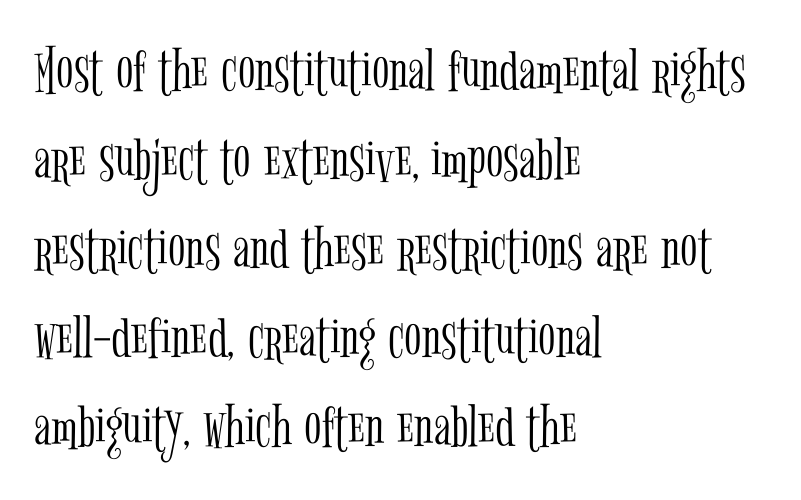
{"serif": "yes", "italic": "no", "bold": "no", "weight": "light", "width": "condensed", "stroke_contrast": "low", "x_height": "medium", "monospaced": "no", "underline": "no", "align": "left", "line_spacing": "normal", "line_spacing_ratio": 1.39, "letter_spacing": "normal", "letter_spacing_em": 0.0, "glyph_px": 64}
